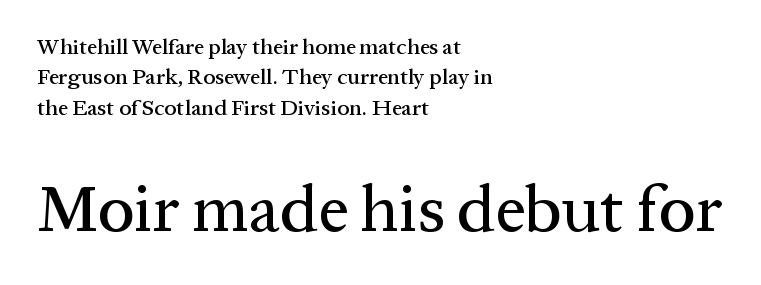
Upright lettering throughout. The leading is moderate, giving the passage an even texture. The passage shown is typed in a proportional face where columns would drift. Line beginnings align vertically; line endings do not. Check where the strokes stop: tiny serifs finish them off. No word sits above an underline.
